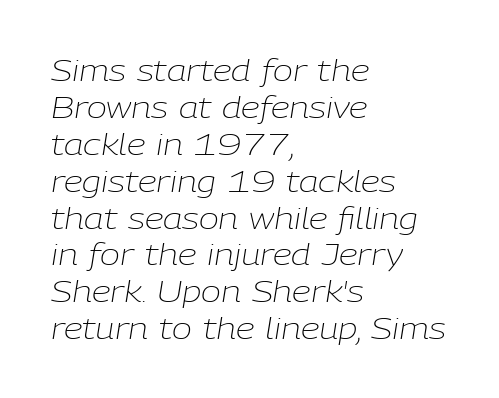
Q: Is the text bold? A: No.
Q: Is the text italic (slanted)? A: Yes, it leans right by about 9 degrees.
Q: Is the text underlined? A: No.
Q: How is the paragraph aligned? A: Left-aligned.
Q: Is the spacing between letters normal or unusually wide? A: Normal.
Q: Width (condensed, normal, or wide)? A: Normal.
Q: Stroke contrast? A: Low.
Q: x-height? A: Medium.
Q: Monospaced? A: No.
